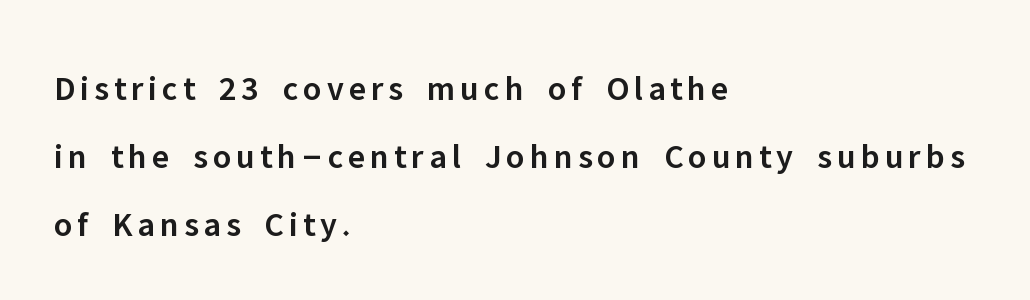
The image shows 35 px semibold sans-serif type, upright; set left-aligned, loose line spacing (1.95x), not underlined; low stroke contrast and a medium x-height.
